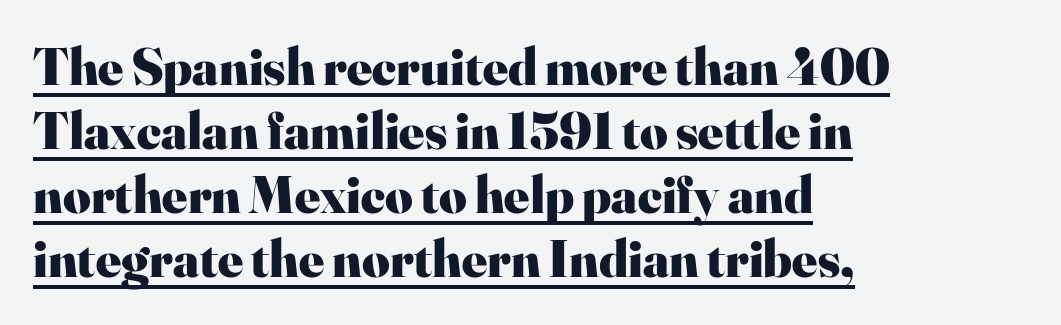
The image shows 53 px heavy serif type, upright; set left-aligned, line spacing 1.21x, normal letter spacing, underlined; high stroke contrast and a small x-height.
